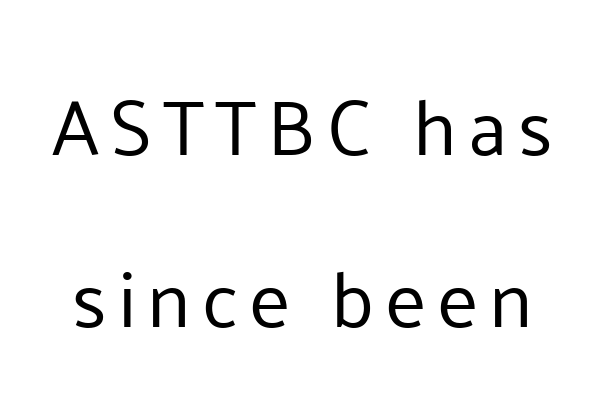
The image shows 78 px regular-weight sans-serif type, upright; set loose line spacing (2.21x), not underlined; low stroke contrast and a medium x-height.
